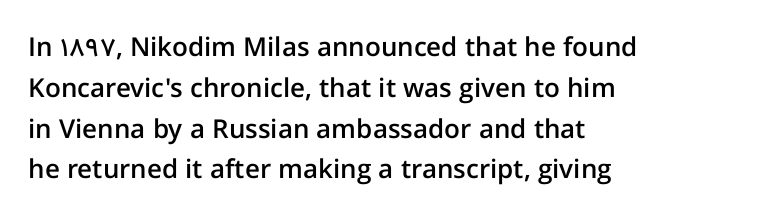
The image shows 26 px text type, upright; set left-aligned, normal line spacing (1.57x), normal letter spacing, not underlined.
